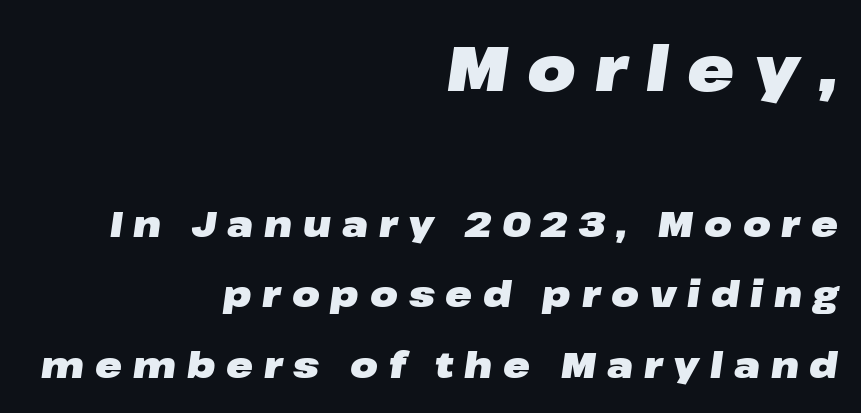
Q: Is the text bold? A: Yes.
Q: Is the text italic (slanted)? A: Yes, it leans right by about 8 degrees.
Q: Is the text underlined? A: No.
Q: How is the paragraph aligned? A: Right-aligned.
Q: Is the spacing between letters normal or unusually wide? A: Unusually wide.
Q: Is the spacing between lines tight, normal or loose? A: Loose.
Q: Which block of text is set in a larger size, the first (top) or the second (bottom)? A: The first (top) one.
Q: Width (condensed, normal, or wide)? A: Wide.
Q: Stroke contrast? A: Low.
Q: x-height? A: Medium.
Q: Monospaced? A: No.
